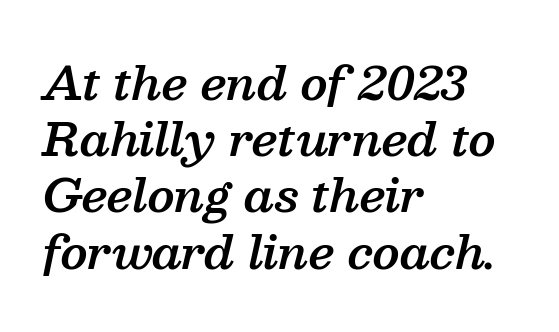
Nobody drew a line under any word here. The passage shown has conventional tracking throughout. The passage shown is typed in a proportional face where columns would drift. Letterform terminals end in serifs throughout the passage.
